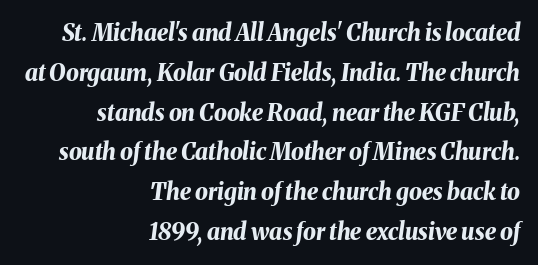
An italicized treatment has been applied to the whole sample. No extra tracking has been applied to these lines. On the weight axis this lands at bold, roughly 700. Notice how the passage keeps a crisp vertical edge on the right only. Each row of text sits above clean, open space.
